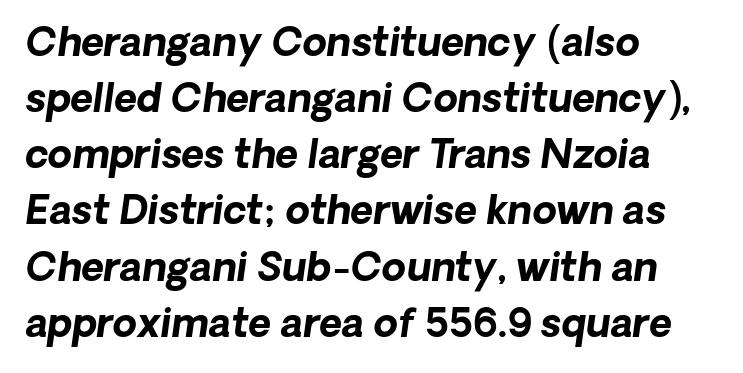
{"serif": "no", "bold": "yes", "weight": "bold", "width": "normal", "stroke_contrast": "low", "x_height": "medium", "monospaced": "no", "underline": "no", "align": "left", "line_spacing": "normal", "line_spacing_ratio": 1.44, "letter_spacing": "normal", "letter_spacing_em": 0.0, "glyph_px": 39}
